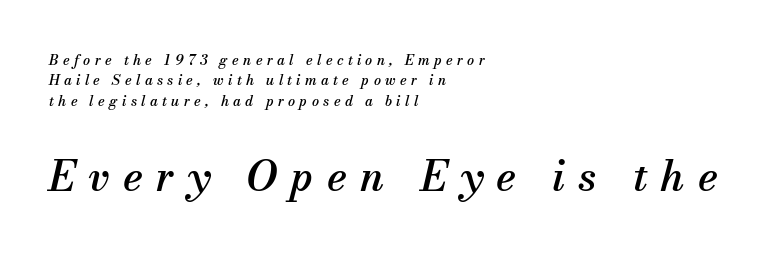
{"serif": "yes", "italic": "yes", "lean": "right", "slant_degrees": 13, "width": "normal", "stroke_contrast": "medium", "x_height": "small", "monospaced": "no", "underline": "no", "align": "left", "line_spacing": "normal", "line_spacing_ratio": 1.45, "letter_spacing": "wide", "letter_spacing_em": 0.31, "larger_block": "second", "size_ratio": 3.0, "glyph_px": 42}
